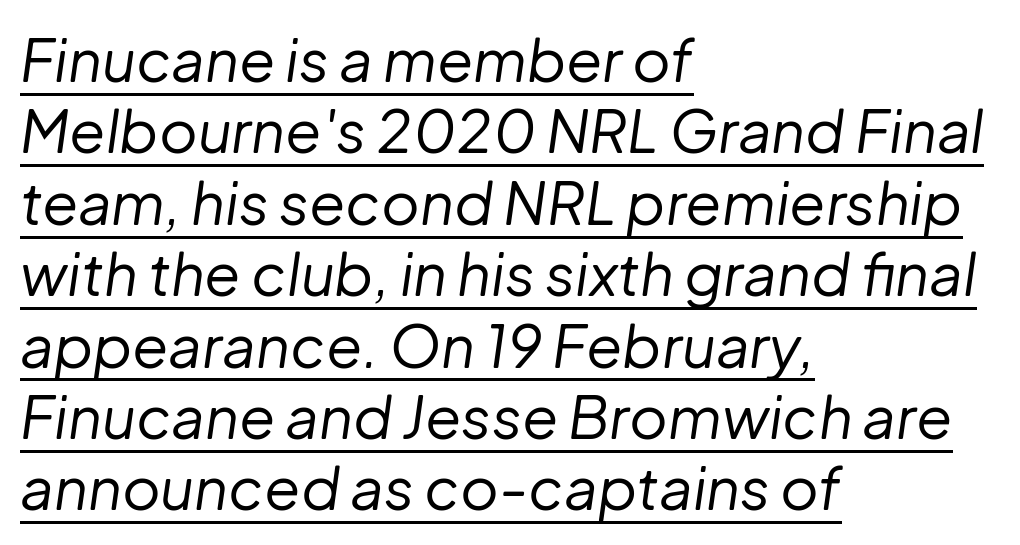
The image shows 59 px regular-weight type, italic (leaning right); set left-aligned, line spacing 1.21x, normal letter spacing, underlined; low stroke contrast and a medium x-height.
